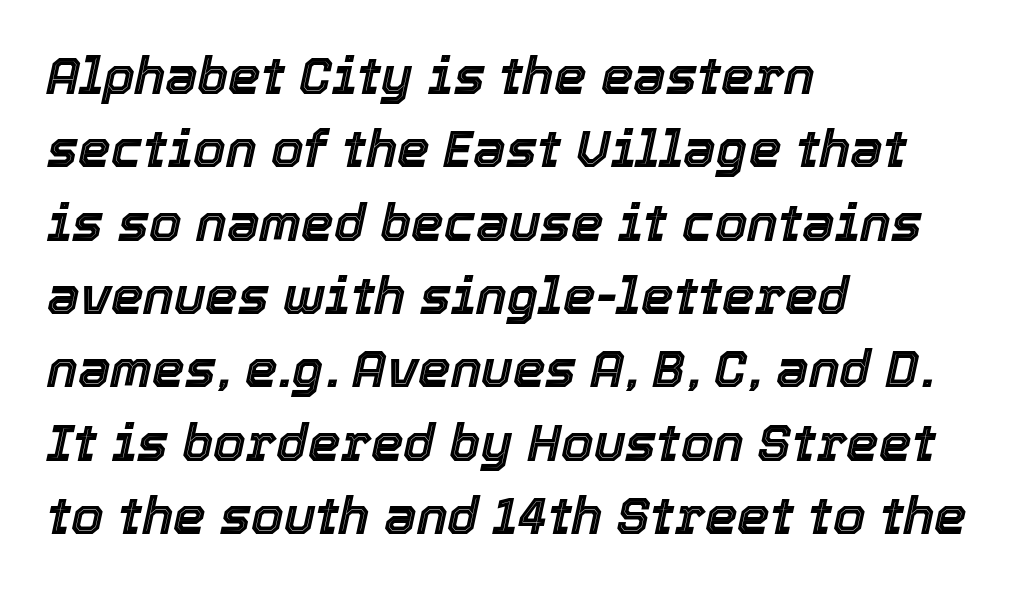
Q: Is the text italic (slanted)? A: Yes, it leans right by about 12 degrees.
Q: Is the text underlined? A: No.
Q: How is the paragraph aligned? A: Left-aligned.
Q: Is the spacing between letters normal or unusually wide? A: Normal.
Q: Is the spacing between lines tight, normal or loose? A: Normal.
Q: Width (condensed, normal, or wide)? A: Normal.
Q: x-height? A: Medium.
Q: Monospaced? A: No.
